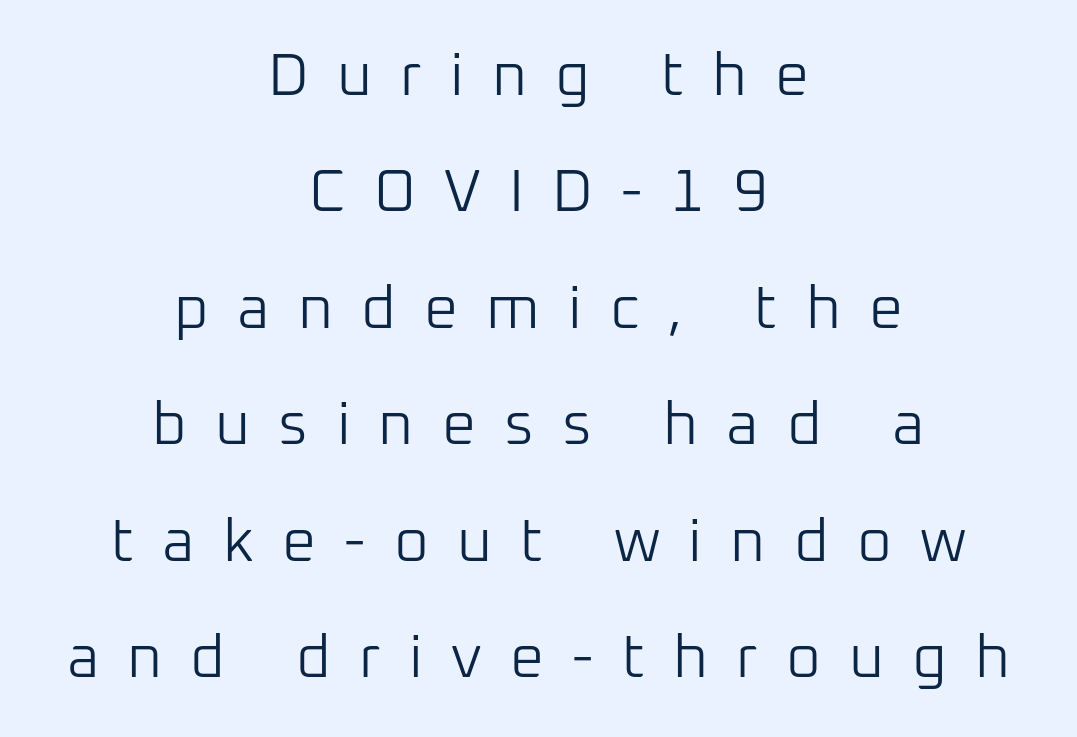
The image shows 60 px light sans-serif type, upright; set centered, loose line spacing (1.94x), unusually wide letter spacing (+0.47 em), not underlined; low stroke contrast and a medium x-height.
